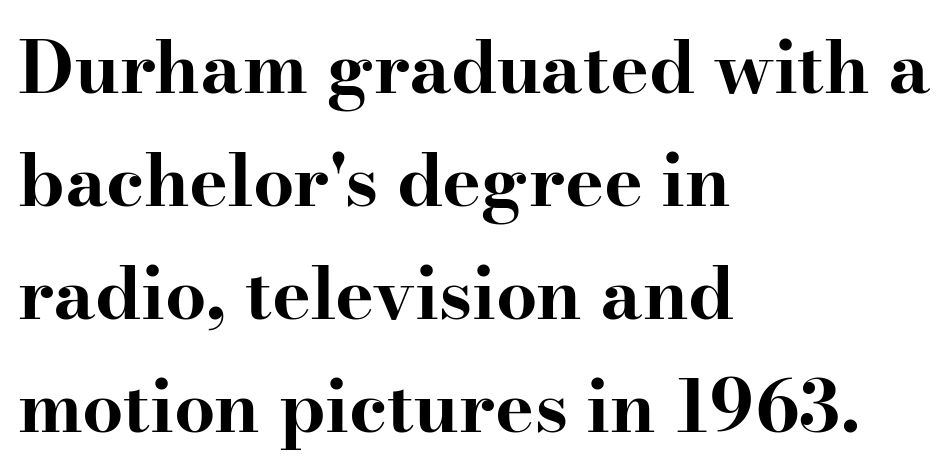
Layout note: lines flush left. Think of a printed novel: that variable character pitch is what you see here. Ordinary non-slanted type is in use. The horizontal fit of the characters is conventional and even. Any mark beneath the type? The region is blank.
